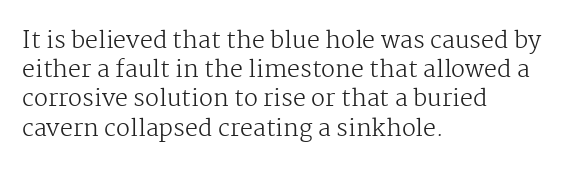
{"italic": "no", "bold": "no", "underline": "no", "align": "left", "line_spacing": "normal", "line_spacing_ratio": 1.27, "letter_spacing": "normal", "letter_spacing_em": 0.0, "glyph_px": 23}
